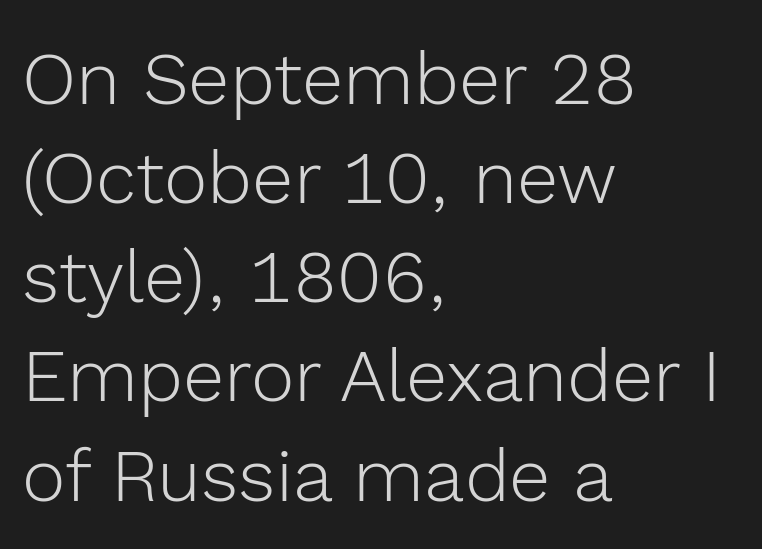
{"serif": "no", "italic": "no", "bold": "no", "weight": "light", "width": "normal", "x_height": "medium", "monospaced": "no", "underline": "no", "align": "left", "line_spacing": "normal", "line_spacing_ratio": 1.34, "letter_spacing": "normal", "letter_spacing_em": 0.0, "glyph_px": 74}
